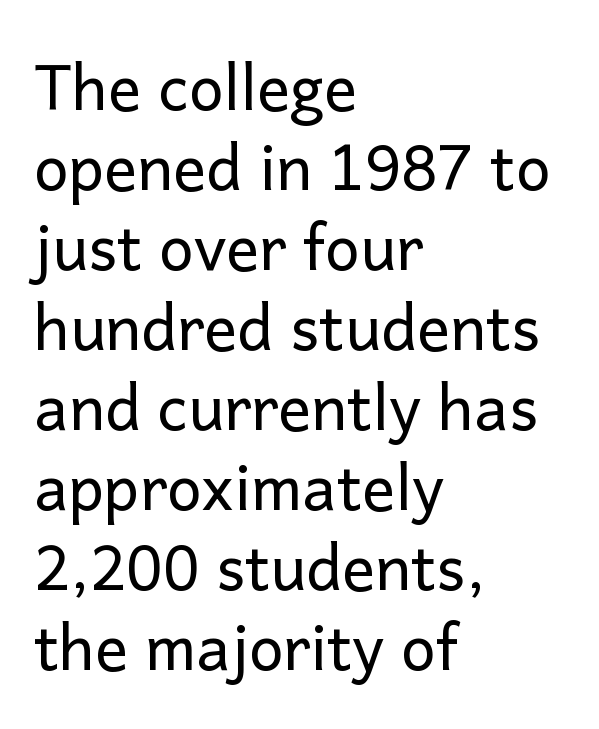
The image shows 62 px regular-weight sans-serif type, upright; set left-aligned, normal line spacing (1.29x), normal letter spacing, not underlined; low stroke contrast and a medium x-height.
